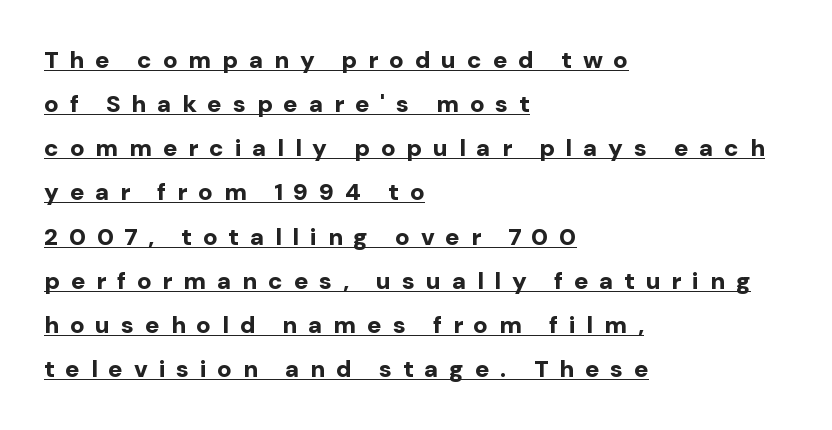
Q: Is the text bold? A: Yes.
Q: Is the text italic (slanted)? A: No, it is upright.
Q: Is the text underlined? A: Yes.
Q: How is the paragraph aligned? A: Left-aligned.
Q: Is the spacing between letters normal or unusually wide? A: Unusually wide.
